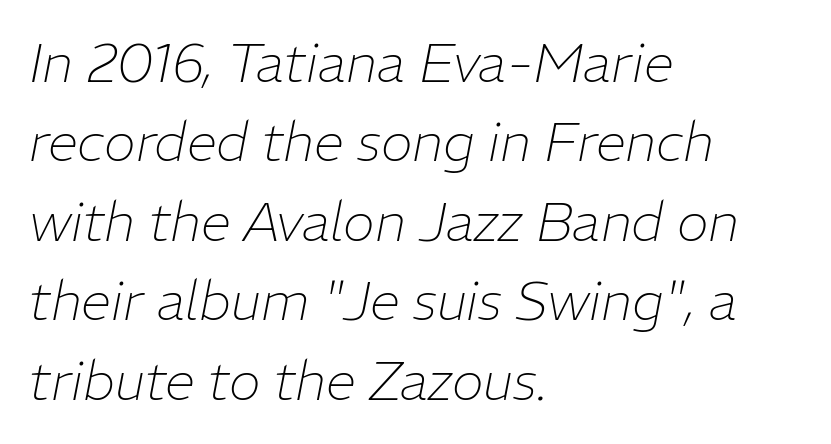
Q: Is the text bold? A: No.
Q: Is the text italic (slanted)? A: Yes, it leans right by about 11 degrees.
Q: Is the text underlined? A: No.
Q: How is the paragraph aligned? A: Left-aligned.
Q: Is the spacing between letters normal or unusually wide? A: Normal.
Q: Is the spacing between lines tight, normal or loose? A: Normal.
Q: Width (condensed, normal, or wide)? A: Normal.
Q: Stroke contrast? A: Low.
Q: x-height? A: Medium.
Q: Monospaced? A: No.
